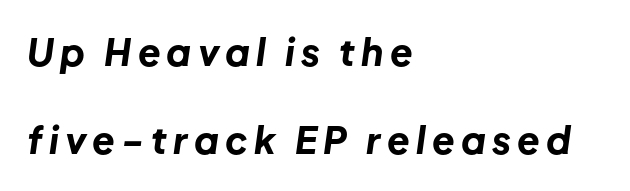
Whoever set this chose breathing room over compactness in the vertical rhythm. Spacing verdict: proportional, widths tailored to each character. Is the type bold? Yes — the strokes are clearly thick and heavy. The text block is weighted toward the left margin, trailing off unevenly rightward. This rendering features lettering with no underline. This sample uses an oblique cut, with every glyph tilted off the vertical.
